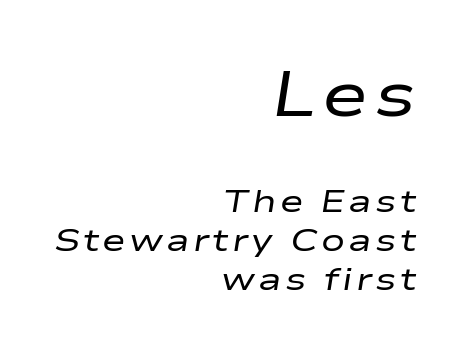
Q: Is the text bold? A: No.
Q: Is the text italic (slanted)? A: Yes, it leans right by about 9 degrees.
Q: Is the text underlined? A: No.
Q: How is the paragraph aligned? A: Right-aligned.
Q: Which block of text is set in a larger size, the first (top) or the second (bottom)? A: The first (top) one.
Q: Width (condensed, normal, or wide)? A: Wide.
Q: Stroke contrast? A: Low.
Q: x-height? A: Medium.
Q: Monospaced? A: No.
